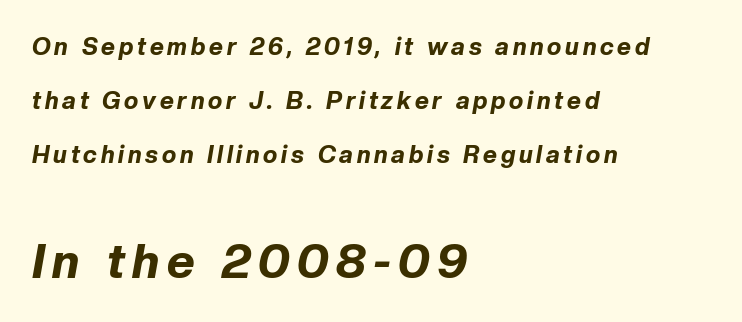
The composition opens small and finishes big. Every row of glyphs begins at an identical x-position on the left. Anything drawn beneath the words? Only blank space. The face used here is proportionally spaced, like ordinary book or web type. Would a proofreader flag this as italicized? Yes.
